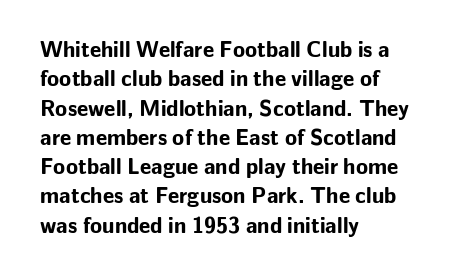
{"italic": "no", "bold": "yes", "underline": "no", "align": "left", "line_spacing": "normal", "line_spacing_ratio": 1.33, "letter_spacing": "normal", "letter_spacing_em": 0.0, "glyph_px": 22}
